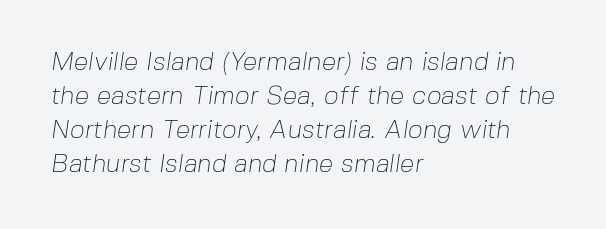
Q: Is the text bold? A: No.
Q: Is the text underlined? A: No.
Q: How is the paragraph aligned? A: Left-aligned.
Q: Is the spacing between letters normal or unusually wide? A: Normal.
Q: Is the spacing between lines tight, normal or loose? A: Normal.
